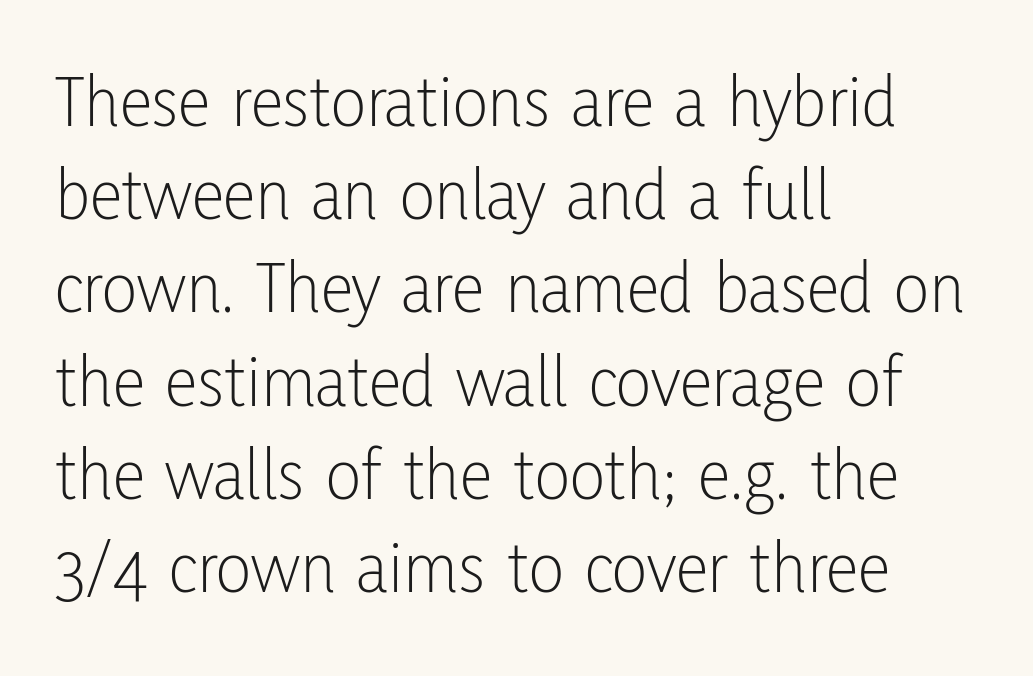
{"serif": "no", "italic": "no", "bold": "no", "weight": "light", "width": "condensed", "stroke_contrast": "low", "x_height": "medium", "monospaced": "no", "underline": "no", "align": "left", "line_spacing": "normal", "line_spacing_ratio": 1.26, "letter_spacing": "normal", "letter_spacing_em": 0.0, "glyph_px": 74}
